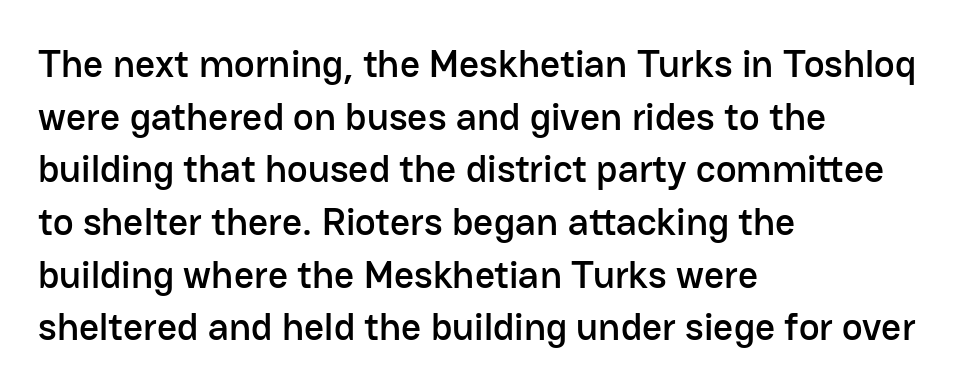
Q: Is the text italic (slanted)? A: No, it is upright.
Q: Is the typeface a serif or a sans-serif typeface? A: Sans-serif.
Q: Is the text underlined? A: No.
Q: How is the paragraph aligned? A: Left-aligned.
Q: Is the spacing between letters normal or unusually wide? A: Normal.
Q: Is the spacing between lines tight, normal or loose? A: Normal.
Q: Width (condensed, normal, or wide)? A: Normal.
Q: Stroke contrast? A: Low.
Q: x-height? A: Medium.
Q: Monospaced? A: No.
